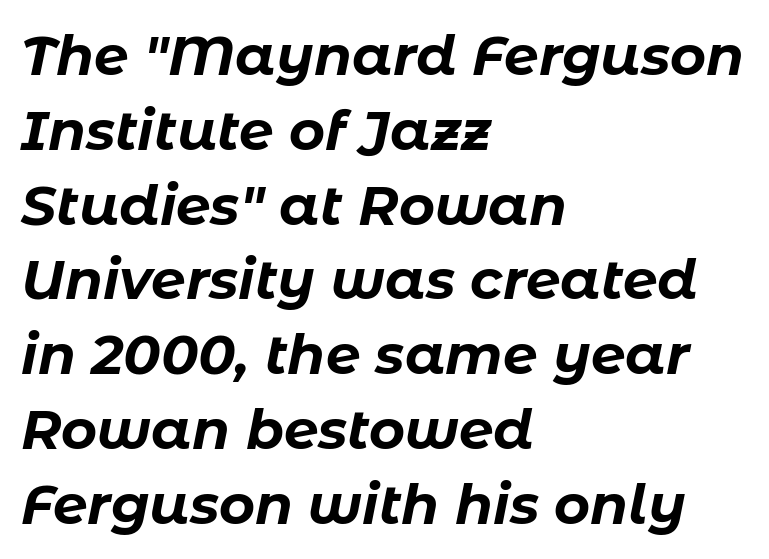
Q: Is the text bold? A: Yes.
Q: Is the text italic (slanted)? A: Yes, it leans right by about 11 degrees.
Q: Is the text underlined? A: No.
Q: How is the paragraph aligned? A: Left-aligned.
Q: Is the spacing between letters normal or unusually wide? A: Normal.
Q: Is the spacing between lines tight, normal or loose? A: Normal.
Q: Width (condensed, normal, or wide)? A: Normal.
Q: Stroke contrast? A: Low.
Q: x-height? A: Medium.
Q: Monospaced? A: No.
